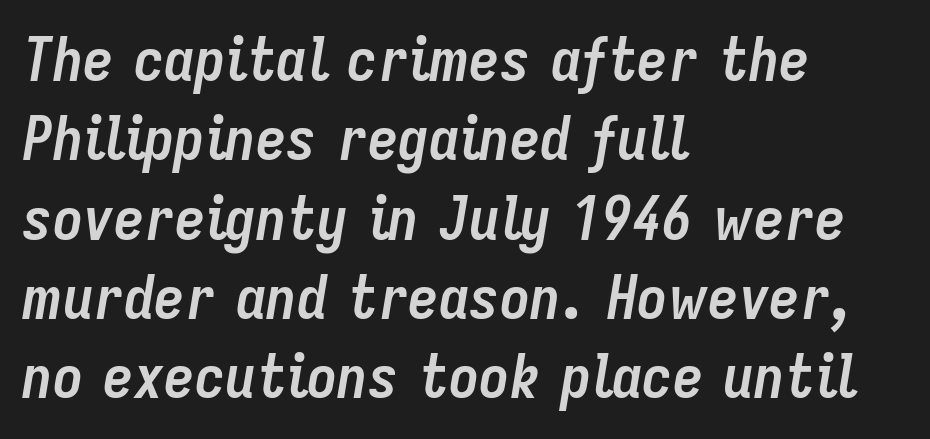
The image shows 61 px semibold, condensed type, italic (leaning right); set left-aligned, normal line spacing (1.3x), normal letter spacing, not underlined; low stroke contrast and a medium x-height.
